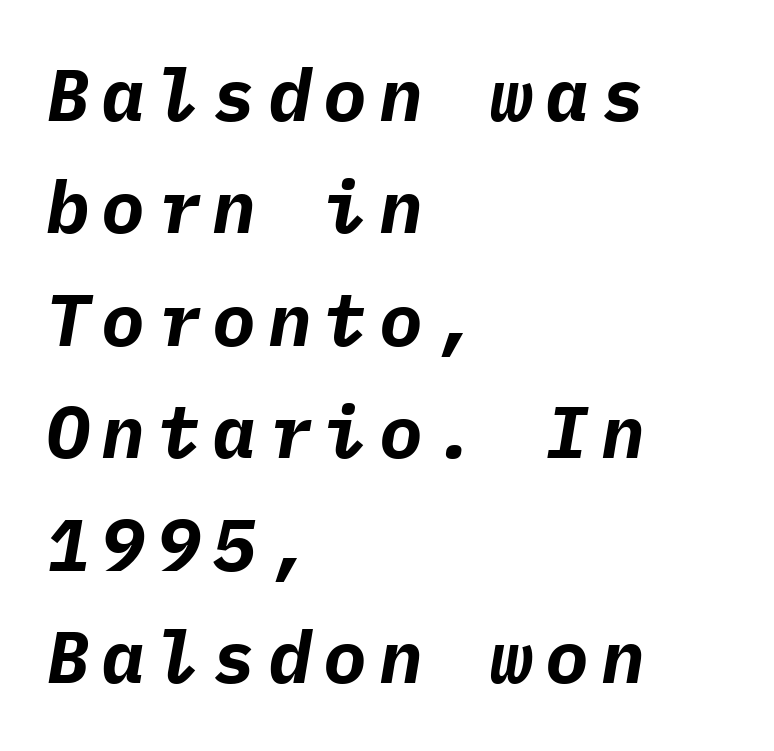
The image shows 73 px bold type, italic (leaning right), monospaced; set left-aligned, normal line spacing (1.54x), not underlined; low stroke contrast and a medium x-height.
